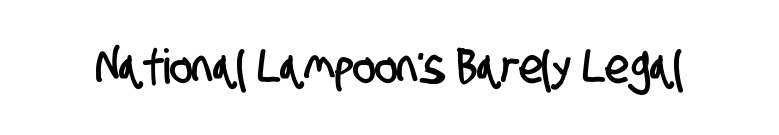
{"serif": "no", "width": "condensed", "stroke_contrast": "low", "x_height": "large", "monospaced": "no", "underline": "no", "letter_spacing": "normal", "letter_spacing_em": 0.0, "glyph_px": 48}
